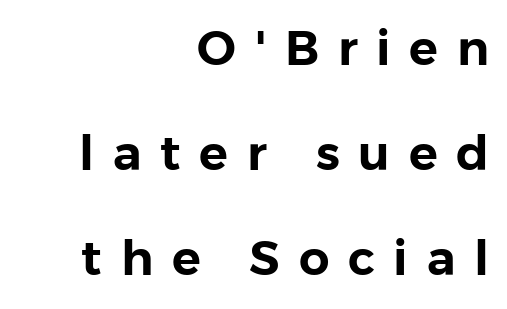
{"serif": "no", "italic": "no", "width": "normal", "stroke_contrast": "low", "x_height": "medium", "monospaced": "no", "underline": "no", "align": "right", "line_spacing": "loose", "line_spacing_ratio": 2.19, "letter_spacing": "wide", "letter_spacing_em": 0.39, "glyph_px": 48}
